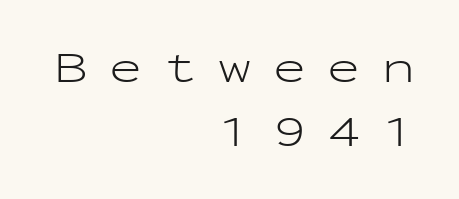
The image shows 44 px light, wide sans-serif type, upright, monospaced; set right-aligned, normal line spacing (1.45x), unusually wide letter spacing (+0.49 em), not underlined; low stroke contrast and a medium x-height.
